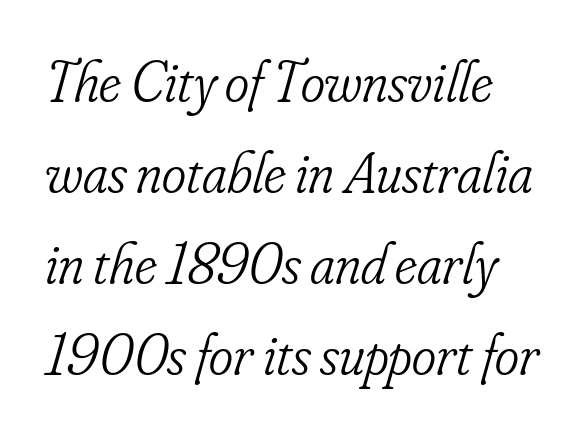
Q: Is the text bold? A: No.
Q: Is the text italic (slanted)? A: Yes, it leans right by about 16 degrees.
Q: Is the typeface a serif or a sans-serif typeface? A: Serif.
Q: Is the text underlined? A: No.
Q: How is the paragraph aligned? A: Left-aligned.
Q: Is the spacing between letters normal or unusually wide? A: Normal.
Q: Is the spacing between lines tight, normal or loose? A: Normal.
Q: Width (condensed, normal, or wide)? A: Condensed.
Q: Stroke contrast? A: Low.
Q: x-height? A: Small.
Q: Monospaced? A: No.
